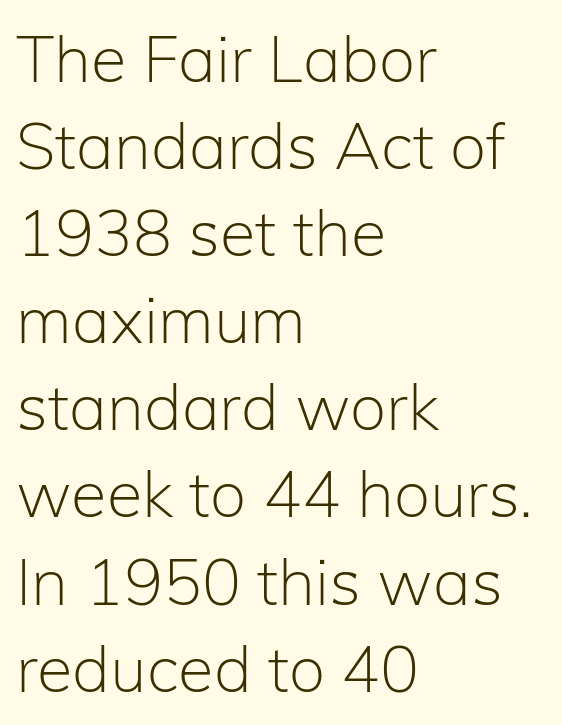
Is this a fixed-width face? No — the glyphs have proportional, varying widths. You could call the tracking neutral — neither tight nor loose. The words here are not underlined. Line beginnings align vertically; line endings do not. Designer's note — italics off, roman on.
